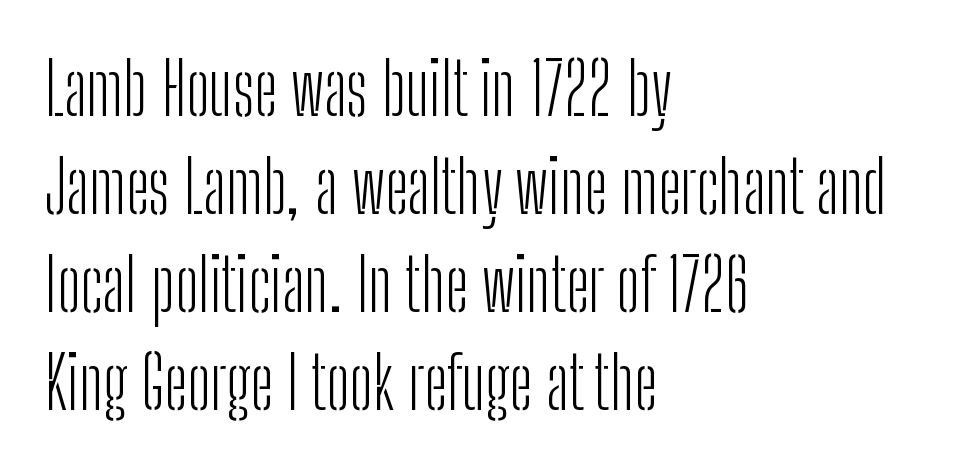
Every character sits straight up, as roman type does. This sample uses a sans-serif face. Vertical spacing — default. This sample is left-justified, so line endings fall wherever the words run out. Weight: not bold — regular or lighter.
